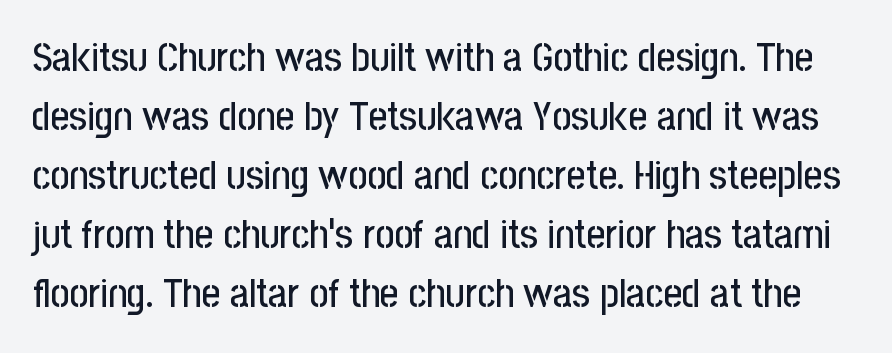
{"serif": "no", "italic": "no", "width": "condensed", "stroke_contrast": "low", "x_height": "medium", "monospaced": "no", "underline": "no", "line_spacing": "normal", "line_spacing_ratio": 1.44, "letter_spacing": "normal", "letter_spacing_em": 0.0, "glyph_px": 41}
